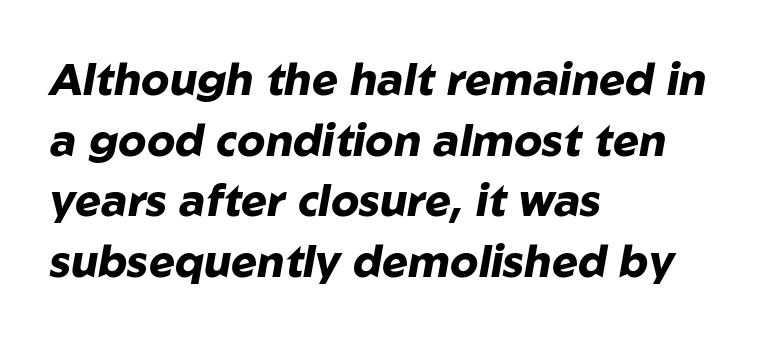
Q: Is the text bold? A: Yes.
Q: Is the text italic (slanted)? A: Yes, it leans right by about 10 degrees.
Q: Is the text underlined? A: No.
Q: How is the paragraph aligned? A: Left-aligned.
Q: Is the spacing between letters normal or unusually wide? A: Normal.
Q: Is the spacing between lines tight, normal or loose? A: Normal.
Q: Width (condensed, normal, or wide)? A: Normal.
Q: Stroke contrast? A: Low.
Q: x-height? A: Medium.
Q: Monospaced? A: No.
